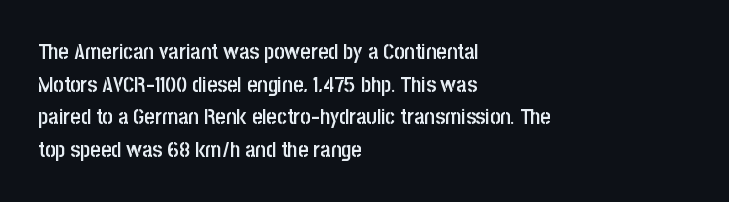
The image shows 22 px text type, upright; set left-aligned, normal line spacing (1.48x), normal letter spacing, not underlined.
